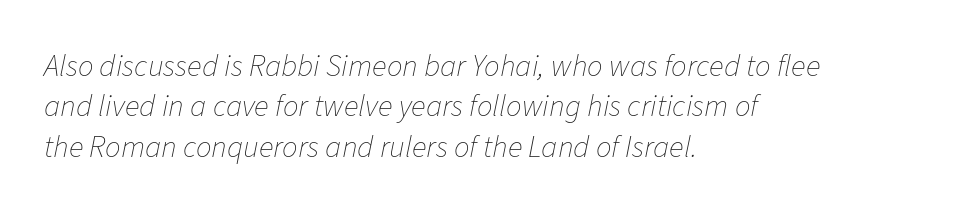
The image shows 31 px thin type, italic (leaning right); set left-aligned, normal line spacing (1.3x), normal letter spacing, not underlined; low stroke contrast and a medium x-height.
